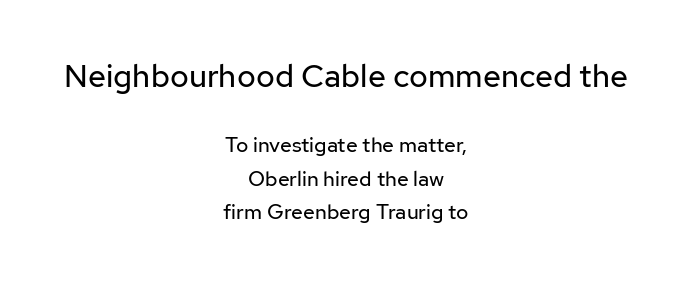
The image shows 32 px regular-weight sans-serif type, upright; set centered, normal line spacing (1.59x), normal letter spacing, not underlined; the first (top) block is 1.52x larger; low stroke contrast and a medium x-height.
